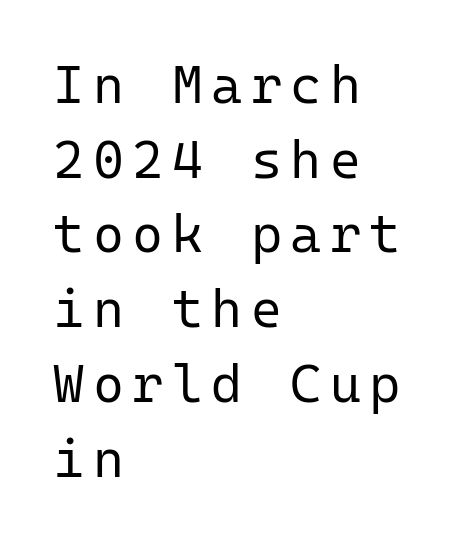
{"serif": "no", "italic": "no", "bold": "no", "weight": "regular", "width": "normal", "stroke_contrast": "low", "x_height": "medium", "monospaced": "yes", "underline": "no", "align": "left", "line_spacing": "normal", "line_spacing_ratio": 1.41, "glyph_px": 53}
